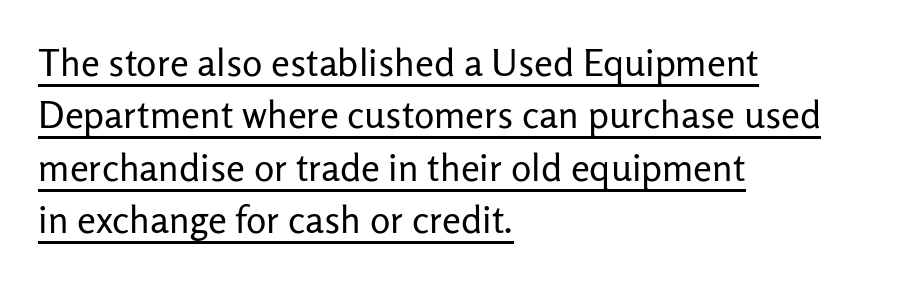
{"serif": "no", "italic": "no", "bold": "no", "weight": "regular", "width": "normal", "stroke_contrast": "low", "x_height": "medium", "monospaced": "no", "underline": "yes", "align": "left", "line_spacing": "normal", "line_spacing_ratio": 1.38, "letter_spacing": "normal", "letter_spacing_em": 0.0, "glyph_px": 38}
